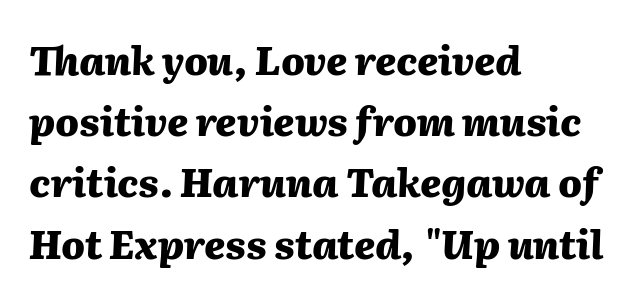
The image shows 39 px heavy type, italic (leaning right); set left-aligned, normal line spacing (1.57x), normal letter spacing, not underlined; medium stroke contrast and a medium x-height.
